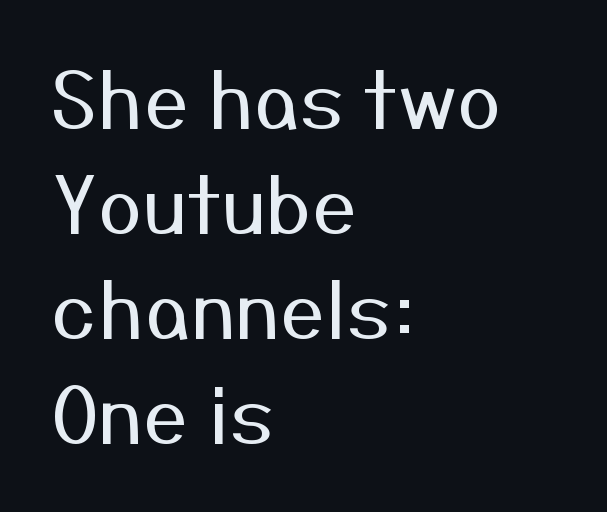
Q: Is the text bold? A: No.
Q: Is the text italic (slanted)? A: No, it is upright.
Q: Is the typeface a serif or a sans-serif typeface? A: Sans-serif.
Q: Is the text underlined? A: No.
Q: How is the paragraph aligned? A: Left-aligned.
Q: Is the spacing between letters normal or unusually wide? A: Normal.
Q: Is the spacing between lines tight, normal or loose? A: Normal.
Q: Width (condensed, normal, or wide)? A: Normal.
Q: Stroke contrast? A: Medium.
Q: x-height? A: Medium.
Q: Monospaced? A: No.
